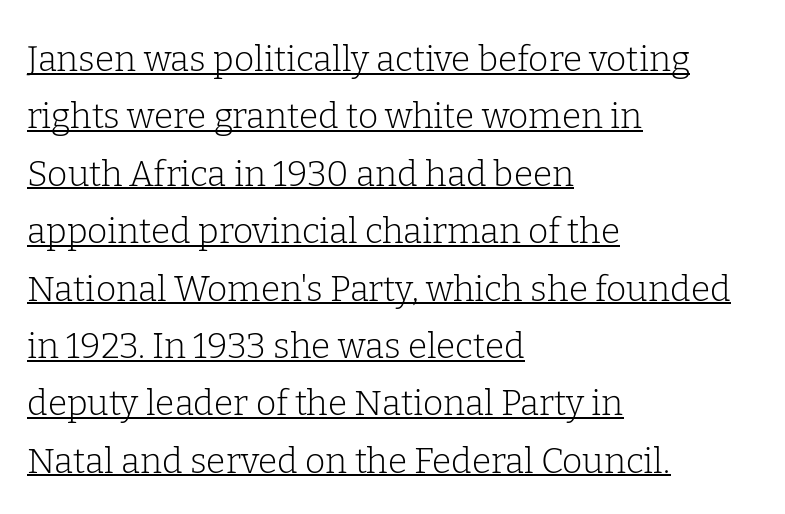
{"serif": "yes", "italic": "no", "bold": "no", "weight": "light", "width": "normal", "stroke_contrast": "low", "x_height": "medium", "monospaced": "no", "underline": "yes", "align": "left", "line_spacing": "normal", "line_spacing_ratio": 1.64, "letter_spacing": "normal", "letter_spacing_em": 0.0, "glyph_px": 35}
